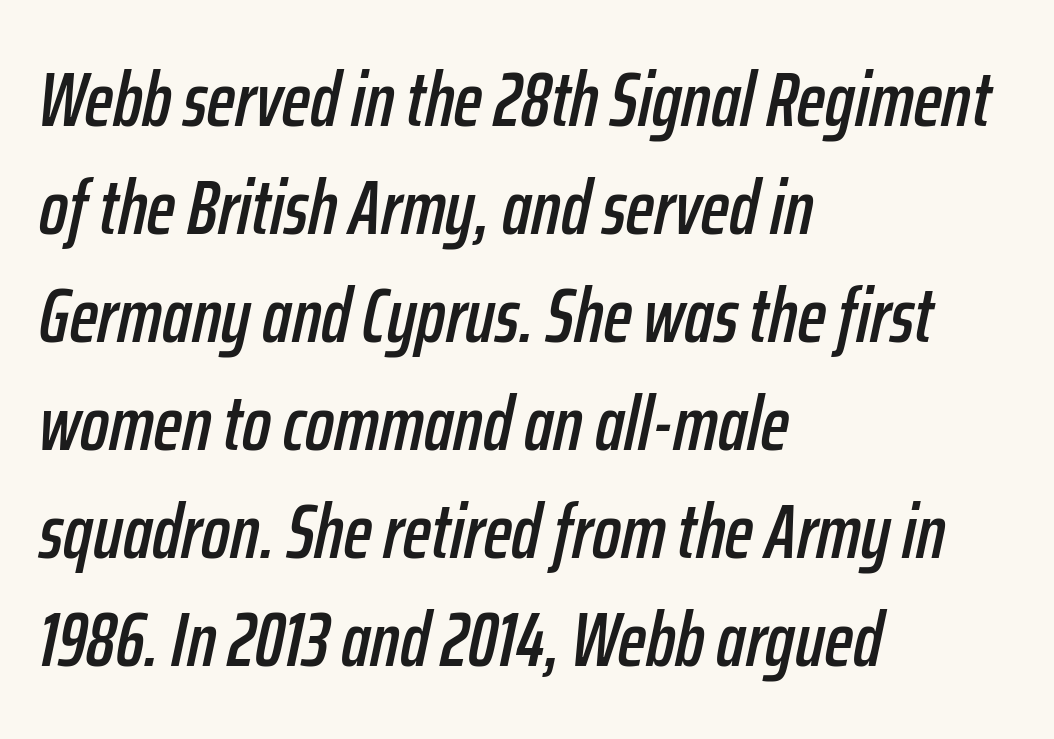
{"italic": "yes", "lean": "right", "slant_degrees": 12, "width": "condensed", "stroke_contrast": "low", "x_height": "medium", "monospaced": "no", "underline": "no", "align": "left", "line_spacing": "normal", "line_spacing_ratio": 1.42, "letter_spacing": "normal", "letter_spacing_em": 0.0, "glyph_px": 76}
